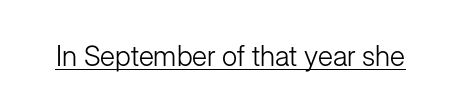
{"serif": "no", "italic": "no", "bold": "no", "weight": "light", "width": "normal", "stroke_contrast": "low", "x_height": "medium", "monospaced": "no", "underline": "yes", "letter_spacing": "normal", "letter_spacing_em": 0.0, "glyph_px": 28}
